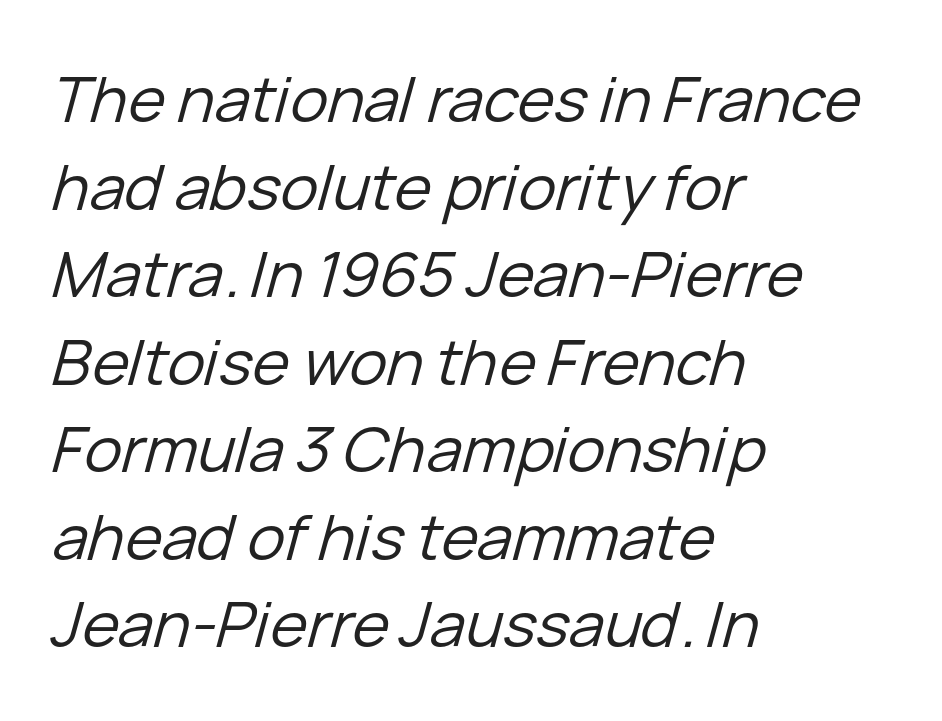
How are the letters spaced? Ordinarily, with no added tracking. These lines are set flush left with a ragged right edge. What's the leading like? Ordinary, nothing unusual. The zone under the glyphs is completely vacant. Each letter keeps its own natural width here, so spacing adapts to shape. Rendered with sloped, italic letterforms.
